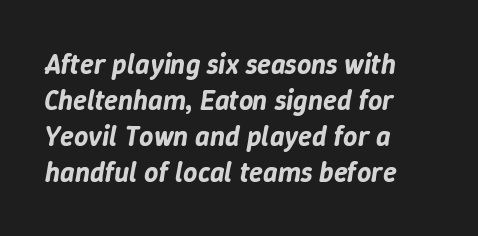
The image shows 28 px text type, italic (leaning right); set left-aligned, normal line spacing (1.28x), normal letter spacing, not underlined; low stroke contrast and a medium x-height.
